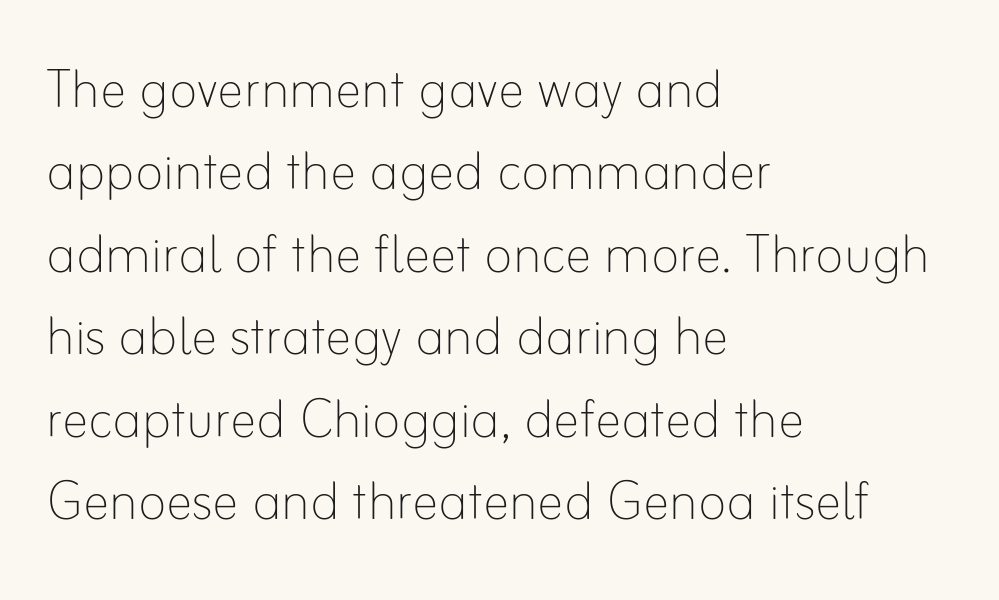
The image shows 67 px thin type, upright; set left-aligned, line spacing 1.23x, normal letter spacing, not underlined; low stroke contrast and a small x-height.
